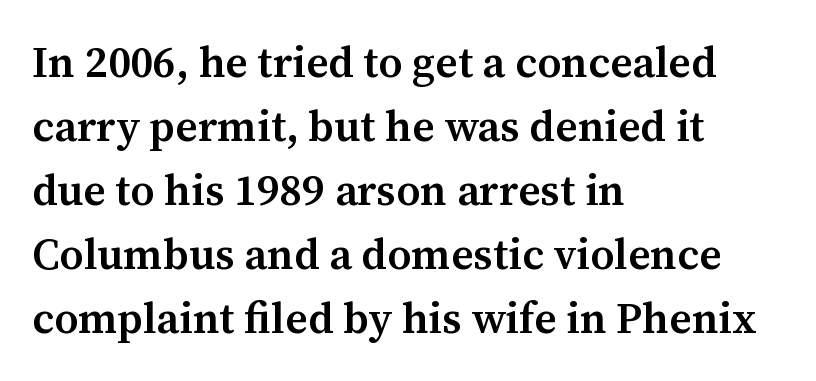
{"serif": "yes", "italic": "no", "bold": "semi", "weight": "semibold", "width": "normal", "stroke_contrast": "medium", "x_height": "medium", "monospaced": "no", "underline": "no", "align": "left", "line_spacing": "normal", "line_spacing_ratio": 1.49, "letter_spacing": "normal", "letter_spacing_em": 0.0, "glyph_px": 43}
